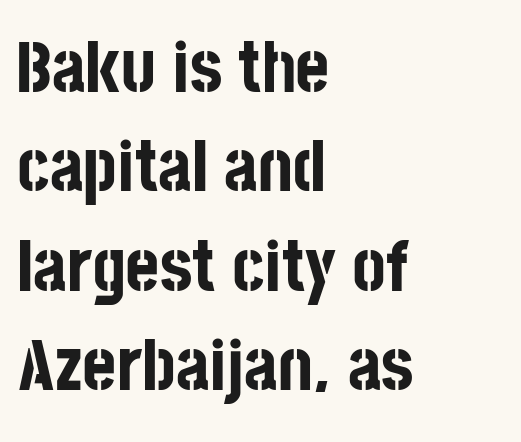
Q: Is the text bold? A: Yes.
Q: Is the text italic (slanted)? A: No, it is upright.
Q: Is the typeface a serif or a sans-serif typeface? A: Sans-serif.
Q: Is the text underlined? A: No.
Q: How is the paragraph aligned? A: Left-aligned.
Q: Is the spacing between letters normal or unusually wide? A: Normal.
Q: Is the spacing between lines tight, normal or loose? A: Normal.
Q: Width (condensed, normal, or wide)? A: Condensed.
Q: Stroke contrast? A: Low.
Q: x-height? A: Large.
Q: Monospaced? A: No.
